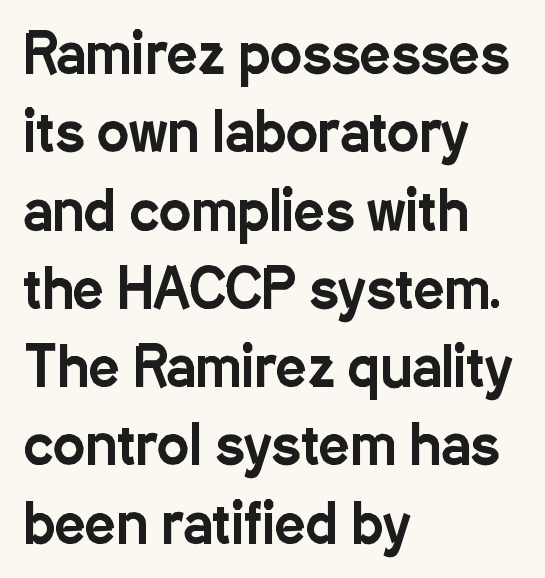
Q: Is the text italic (slanted)? A: No, it is upright.
Q: Is the typeface a serif or a sans-serif typeface? A: Sans-serif.
Q: Is the text underlined? A: No.
Q: How is the paragraph aligned? A: Left-aligned.
Q: Is the spacing between letters normal or unusually wide? A: Normal.
Q: Is the spacing between lines tight, normal or loose? A: Normal.
Q: Width (condensed, normal, or wide)? A: Condensed.
Q: Stroke contrast? A: Low.
Q: x-height? A: Medium.
Q: Monospaced? A: No.
